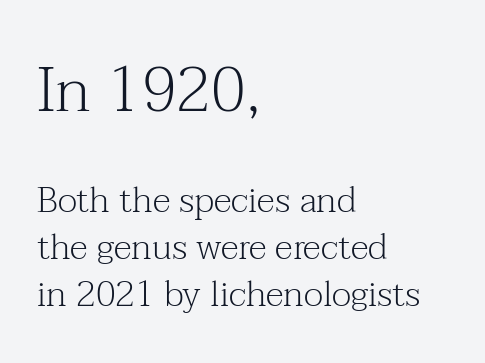
{"serif": "yes", "italic": "no", "bold": "no", "weight": "light", "width": "normal", "stroke_contrast": "medium", "x_height": "medium", "monospaced": "no", "underline": "no", "align": "left", "line_spacing": "normal", "line_spacing_ratio": 1.3, "letter_spacing": "normal", "letter_spacing_em": 0.0, "larger_block": "first", "size_ratio": 1.75, "glyph_px": 63}
